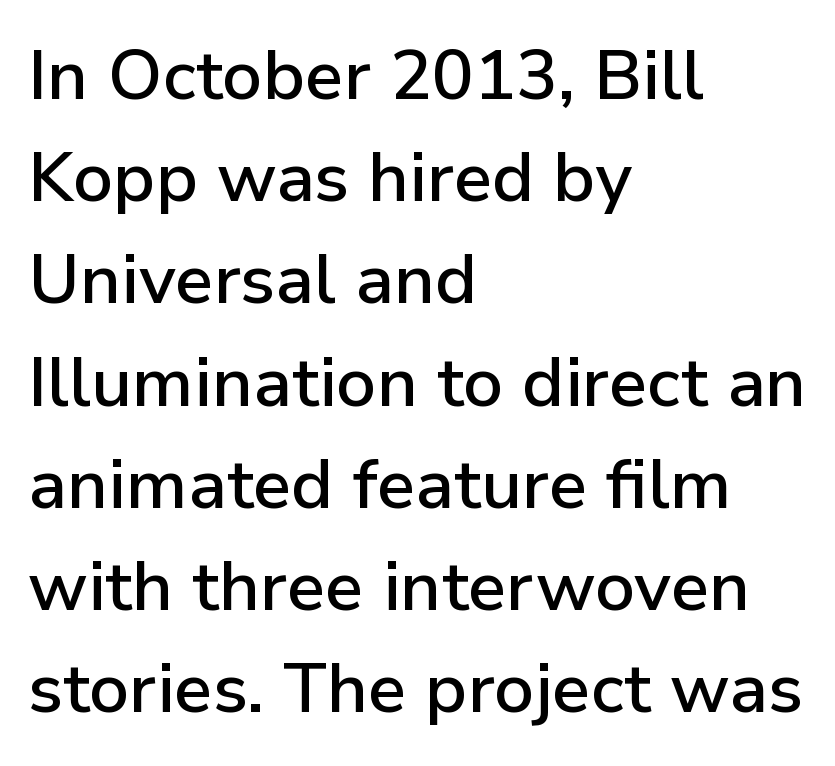
{"serif": "no", "italic": "no", "width": "normal", "stroke_contrast": "low", "x_height": "medium", "monospaced": "no", "underline": "no", "align": "left", "line_spacing": "normal", "line_spacing_ratio": 1.46, "letter_spacing": "normal", "letter_spacing_em": 0.0, "glyph_px": 70}
